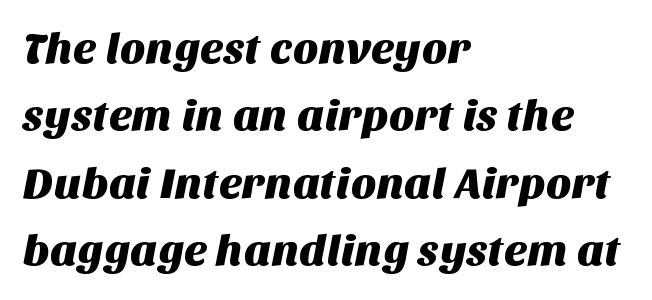
The image shows 44 px sans-serif type; set left-aligned, normal line spacing (1.53x), normal letter spacing, not underlined; medium stroke contrast and a large x-height.
